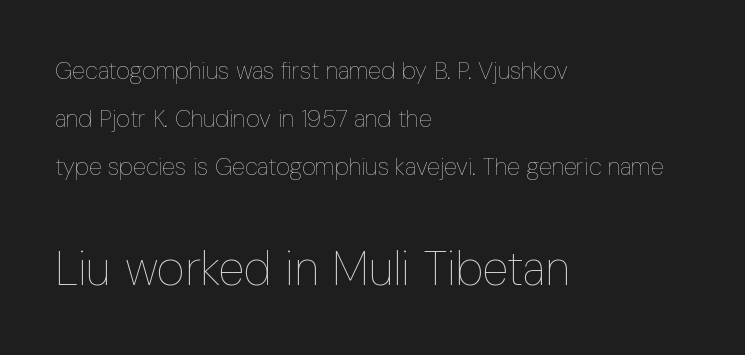
{"italic": "no", "bold": "no", "weight": "thin", "width": "condensed", "stroke_contrast": "low", "x_height": "medium", "monospaced": "no", "underline": "no", "align": "left", "line_spacing": "loose", "line_spacing_ratio": 1.99, "letter_spacing": "normal", "letter_spacing_em": 0.0, "larger_block": "second", "size_ratio": 2.0, "glyph_px": 48}
